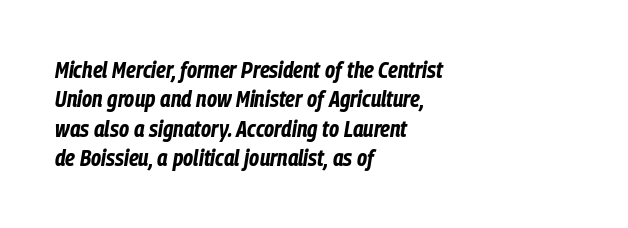
Q: Is the text bold? A: Yes.
Q: Is the text italic (slanted)? A: Yes, it leans right by about 9 degrees.
Q: Is the text underlined? A: No.
Q: How is the paragraph aligned? A: Left-aligned.
Q: Is the spacing between letters normal or unusually wide? A: Normal.
Q: Is the spacing between lines tight, normal or loose? A: Normal.
